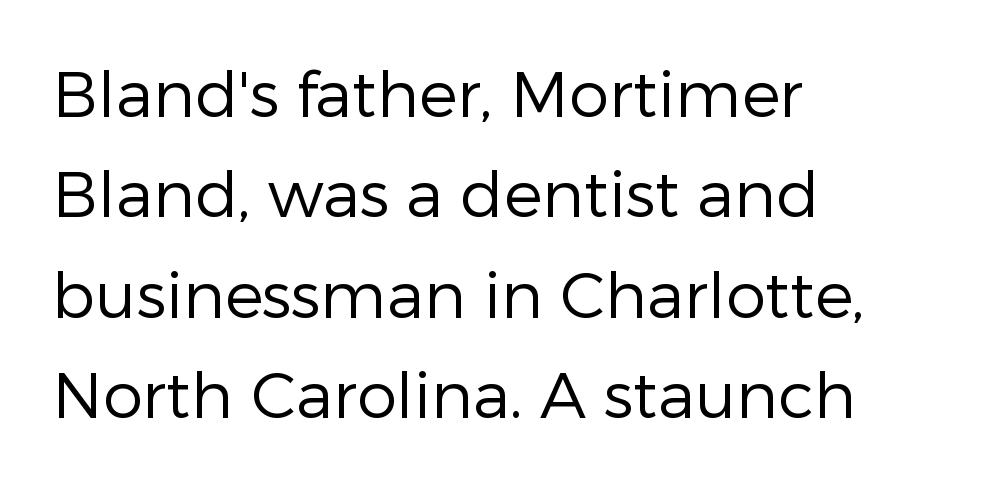
{"serif": "no", "italic": "no", "bold": "no", "weight": "regular", "width": "normal", "stroke_contrast": "low", "x_height": "medium", "monospaced": "no", "underline": "no", "align": "left", "line_spacing": "normal", "line_spacing_ratio": 1.57, "letter_spacing": "normal", "letter_spacing_em": 0.0, "glyph_px": 64}
